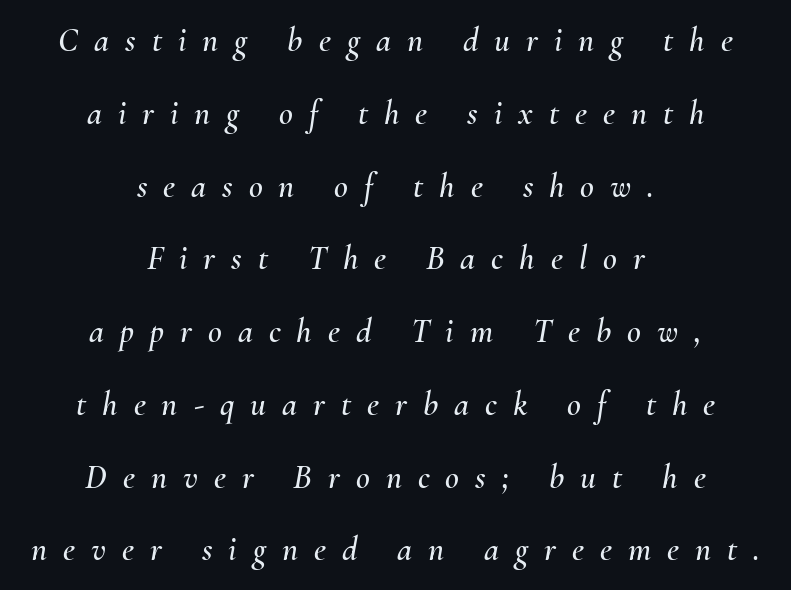
{"italic": "yes", "lean": "right", "slant_degrees": 10, "width": "normal", "stroke_contrast": "medium", "x_height": "small", "monospaced": "no", "underline": "no", "align": "center", "line_spacing": "loose", "line_spacing_ratio": 2.14, "letter_spacing": "wide", "letter_spacing_em": 0.47, "glyph_px": 34}
